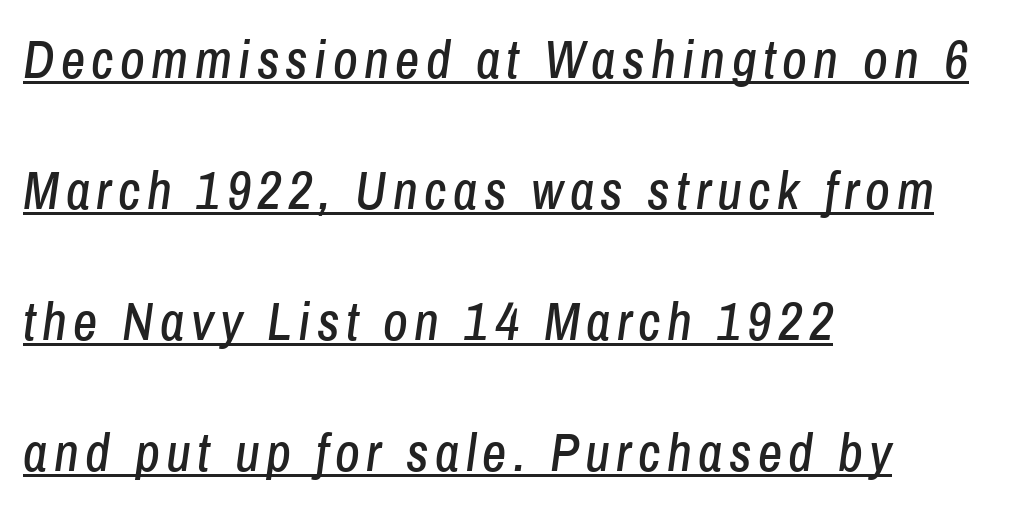
The image shows 53 px condensed type, italic (leaning right); set left-aligned, loose line spacing (2.47x), underlined; low stroke contrast and a medium x-height.
